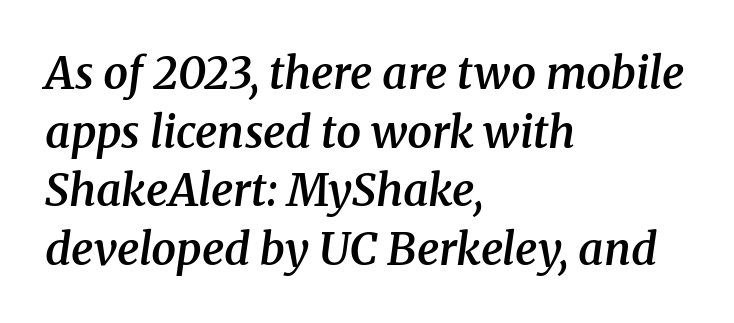
{"serif": "yes", "italic": "yes", "lean": "right", "slant_degrees": 8, "bold": "semi", "weight": "semibold", "width": "normal", "stroke_contrast": "medium", "x_height": "medium", "monospaced": "no", "underline": "no", "align": "left", "line_spacing": "normal", "line_spacing_ratio": 1.33, "letter_spacing": "normal", "letter_spacing_em": 0.0, "glyph_px": 44}
